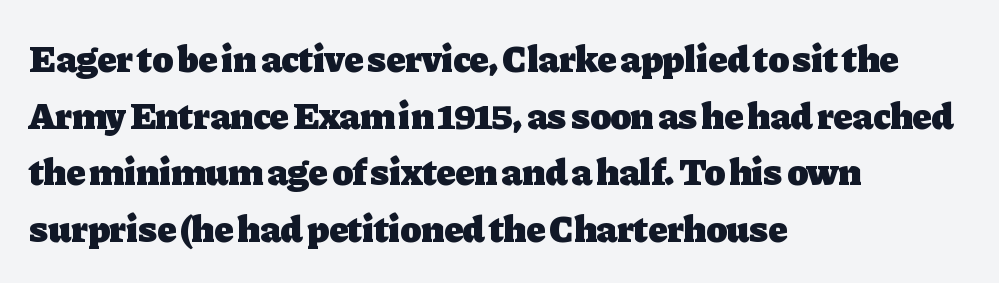
The horizontal fit of the characters is conventional and even. Type without underlining. Stroke terminals: seriffed. Do the characters align in a grid? No, the font is proportional. The typesetting leans heavy: a genuine bold.
